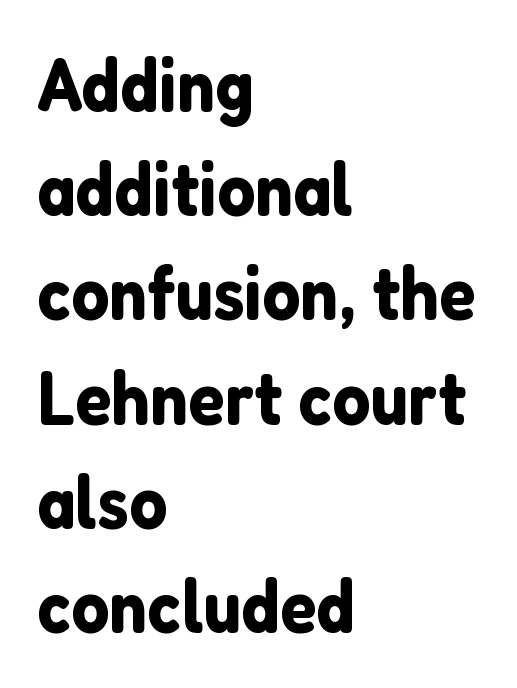
{"serif": "no", "italic": "no", "width": "normal", "stroke_contrast": "low", "x_height": "medium", "monospaced": "no", "underline": "no", "align": "left", "line_spacing": "normal", "line_spacing_ratio": 1.39, "letter_spacing": "normal", "letter_spacing_em": 0.0, "glyph_px": 75}
